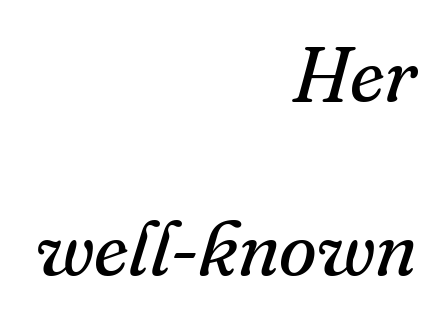
The image shows 77 px regular-weight serif type, italic (leaning right); set right-aligned, loose line spacing (2.26x), normal letter spacing, not underlined; medium stroke contrast and a small x-height.
